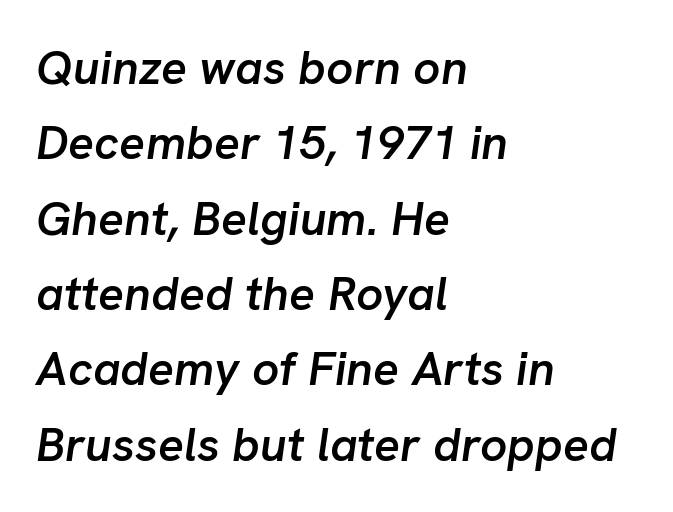
This sample has the flowing, uneven cadence of proportional lettering. The gaps between neighbouring characters are ordinary and unremarkable. If you drew a ruler down the left edge, every line would touch it. Anything drawn beneath the words? Only blank space.
